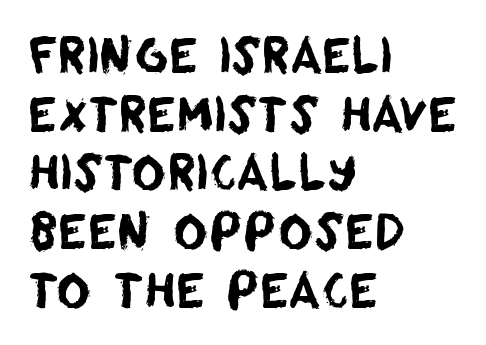
The image shows 47 px sans-serif type; set left-aligned, normal line spacing (1.25x), normal letter spacing, not underlined; low stroke contrast and a large x-height.
